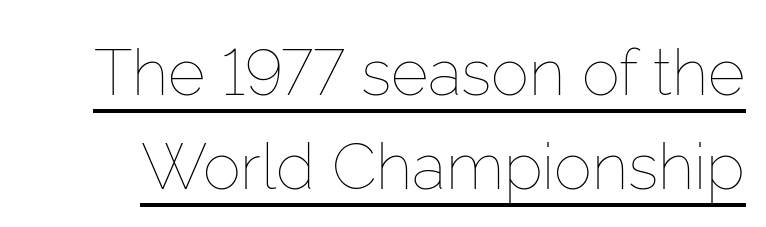
The image shows 64 px thin type, upright; set normal line spacing (1.47x), normal letter spacing, underlined; low stroke contrast and a medium x-height.
